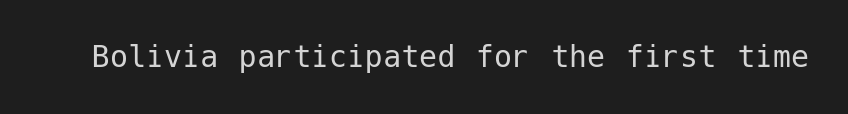
The image shows 36 px regular-weight sans-serif type, upright; set normal letter spacing, not underlined; low stroke contrast and a medium x-height.
